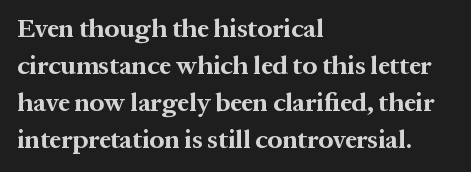
Q: Is the text bold? A: Yes.
Q: Is the text italic (slanted)? A: No, it is upright.
Q: Is the text underlined? A: No.
Q: How is the paragraph aligned? A: Left-aligned.
Q: Is the spacing between letters normal or unusually wide? A: Normal.
Q: Is the spacing between lines tight, normal or loose? A: Normal.
